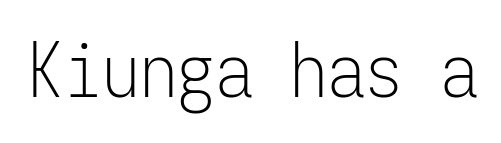
Q: Is the text bold? A: No.
Q: Is the text italic (slanted)? A: No, it is upright.
Q: Is the typeface a serif or a sans-serif typeface? A: Sans-serif.
Q: Is the text underlined? A: No.
Q: Is the spacing between letters normal or unusually wide? A: Normal.
Q: Width (condensed, normal, or wide)? A: Condensed.
Q: Stroke contrast? A: Low.
Q: x-height? A: Medium.
Q: Monospaced? A: Yes.
